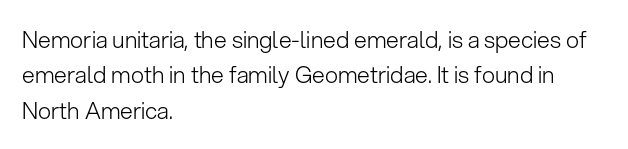
The face looks like a standard text weight, possibly lighter. Vertical strokes here are truly vertical. These lines keep a tight, regular rhythm from letter to letter. Leading matches the norm, producing a regular column. Left-aligned paragraph, ragged on the right. The space directly below the letters is spotless.
